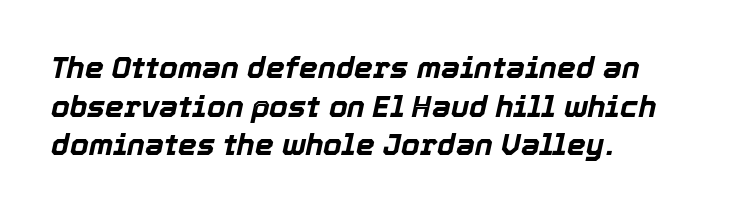
Tracking value appears to be zero — textbook default spacing. Notice how descenders clear the ascenders below comfortably — that's standard leading. Varying glyph widths throughout — classic text-font behaviour. A classic flush-left, rag-right setting is used for this passage. The characters look thick and weighty, a clear bold. Words float on clear page, feet unadorned.
